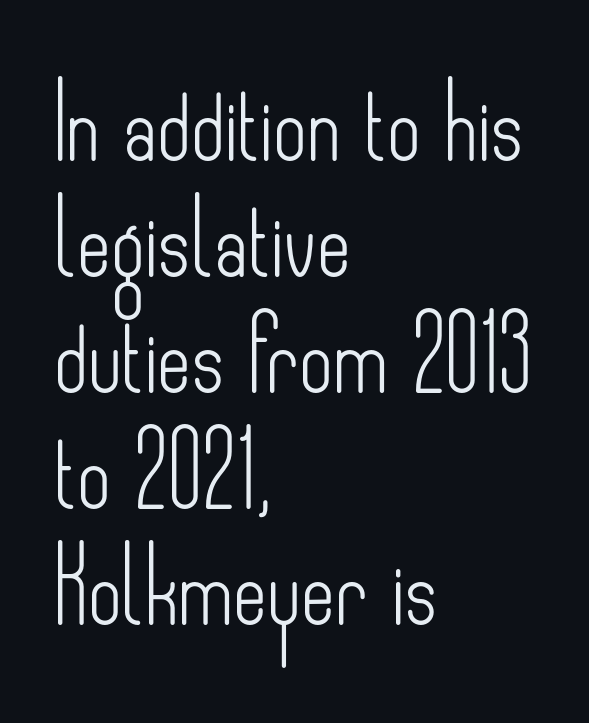
{"serif": "no", "italic": "no", "bold": "no", "weight": "light", "width": "condensed", "stroke_contrast": "low", "x_height": "small", "monospaced": "no", "underline": "no", "align": "left", "line_spacing": "normal", "line_spacing_ratio": 1.59, "letter_spacing": "normal", "letter_spacing_em": 0.0, "glyph_px": 73}
